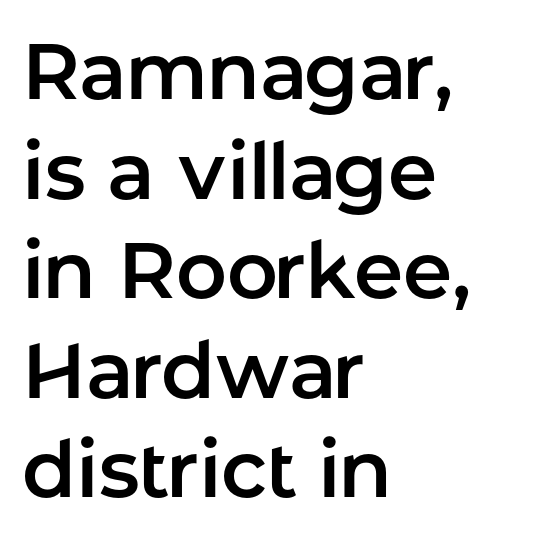
{"serif": "no", "italic": "no", "width": "normal", "stroke_contrast": "low", "x_height": "medium", "monospaced": "no", "underline": "no", "align": "left", "line_spacing": "normal", "line_spacing_ratio": 1.26, "letter_spacing": "normal", "letter_spacing_em": 0.0, "glyph_px": 79}
